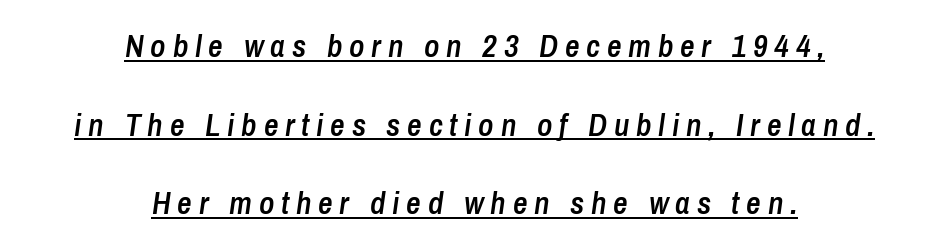
{"italic": "yes", "lean": "right", "slant_degrees": 8, "bold": "semi", "weight": "semibold", "width": "condensed", "stroke_contrast": "low", "x_height": "medium", "monospaced": "no", "underline": "yes", "align": "center", "line_spacing": "loose", "line_spacing_ratio": 2.46, "letter_spacing": "wide", "letter_spacing_em": 0.21, "glyph_px": 32}
